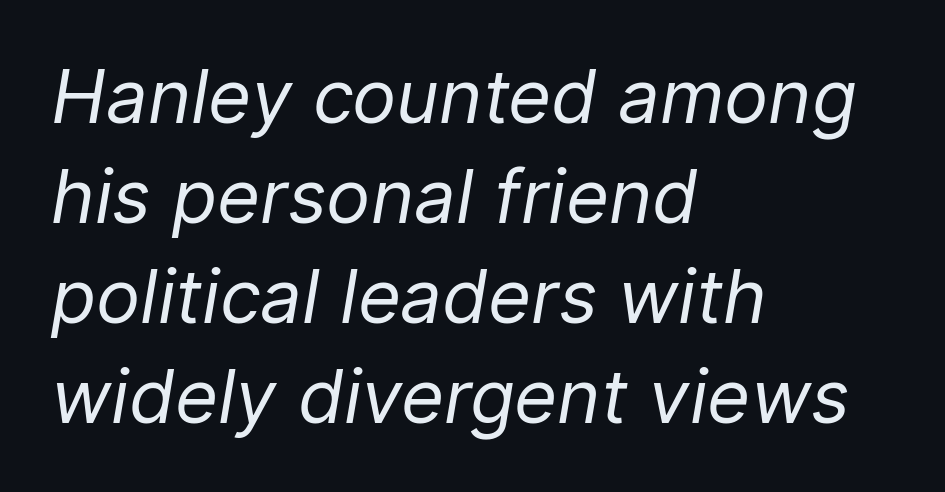
{"italic": "yes", "lean": "right", "slant_degrees": 9, "bold": "no", "weight": "regular", "width": "normal", "stroke_contrast": "low", "x_height": "medium", "monospaced": "no", "underline": "no", "align": "left", "line_spacing": "normal", "line_spacing_ratio": 1.35, "letter_spacing": "normal", "letter_spacing_em": 0.0, "glyph_px": 74}
